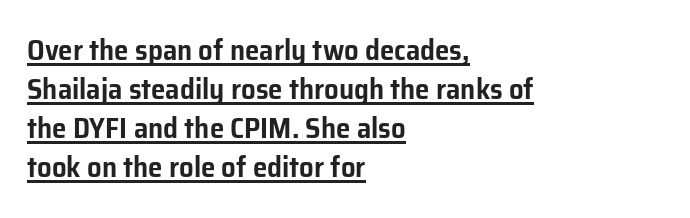
The image shows 29 px sans-serif type, upright; set left-aligned, normal line spacing (1.35x), normal letter spacing, underlined; low stroke contrast and a medium x-height.
